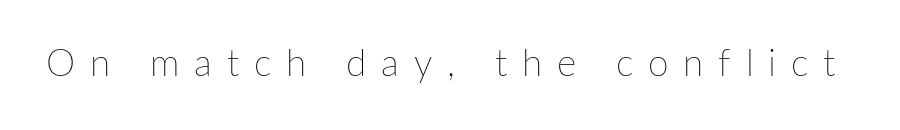
The image shows 37 px thin type, upright; set unusually wide letter spacing (+0.4 em), not underlined; low stroke contrast and a medium x-height.
